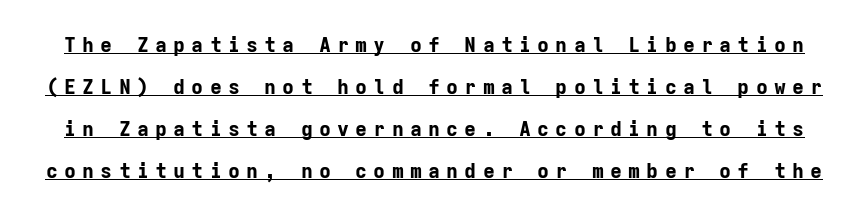
The leading is generous, giving the passage an open texture. Glyph-to-glyph distance is far greater than everyday printed text. Every character sits straight up, as roman type does. Underlined type.
